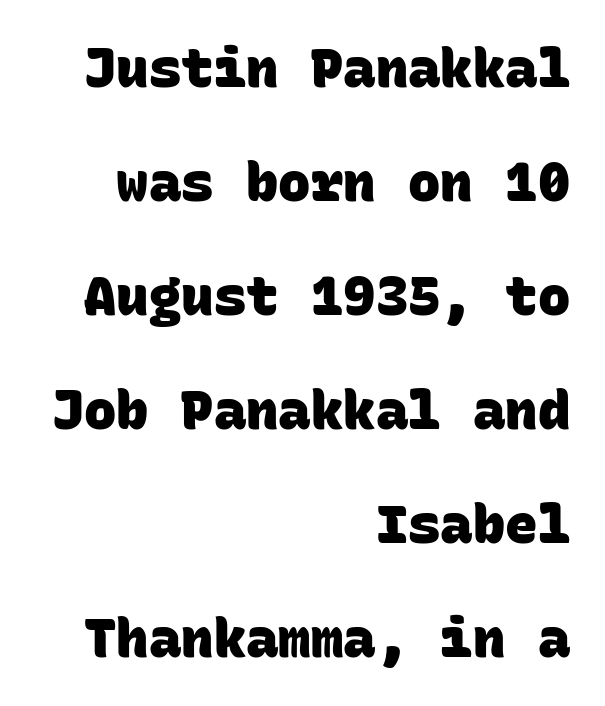
Q: Is the text bold? A: Yes.
Q: Is the typeface a serif or a sans-serif typeface? A: Sans-serif.
Q: Is the text underlined? A: No.
Q: How is the paragraph aligned? A: Right-aligned.
Q: Is the spacing between letters normal or unusually wide? A: Normal.
Q: Is the spacing between lines tight, normal or loose? A: Loose.
Q: Width (condensed, normal, or wide)? A: Normal.
Q: Stroke contrast? A: Low.
Q: x-height? A: Large.
Q: Monospaced? A: Yes.
